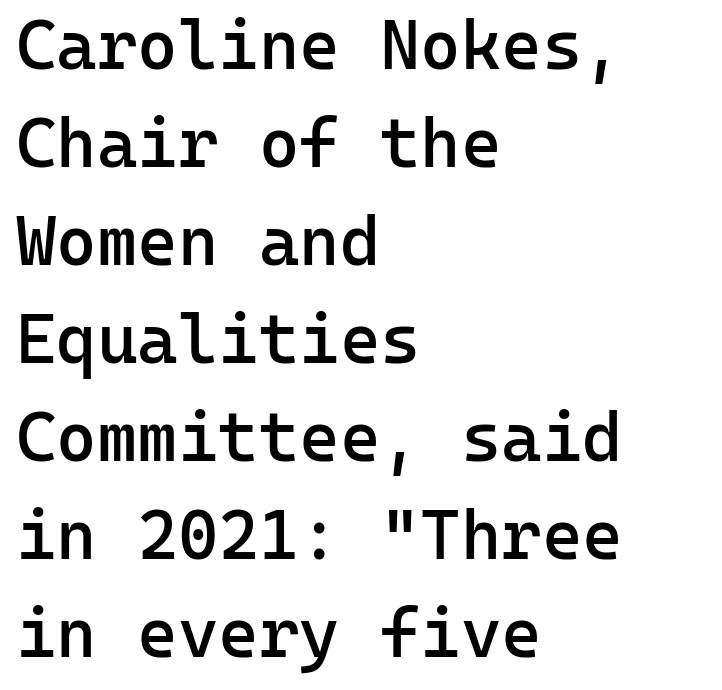
Q: Is the text bold? A: Semi-bold.
Q: Is the text italic (slanted)? A: No, it is upright.
Q: Is the typeface a serif or a sans-serif typeface? A: Sans-serif.
Q: Is the text underlined? A: No.
Q: How is the paragraph aligned? A: Left-aligned.
Q: Is the spacing between letters normal or unusually wide? A: Normal.
Q: Is the spacing between lines tight, normal or loose? A: Normal.
Q: Width (condensed, normal, or wide)? A: Normal.
Q: Stroke contrast? A: Low.
Q: x-height? A: Medium.
Q: Monospaced? A: Yes.
